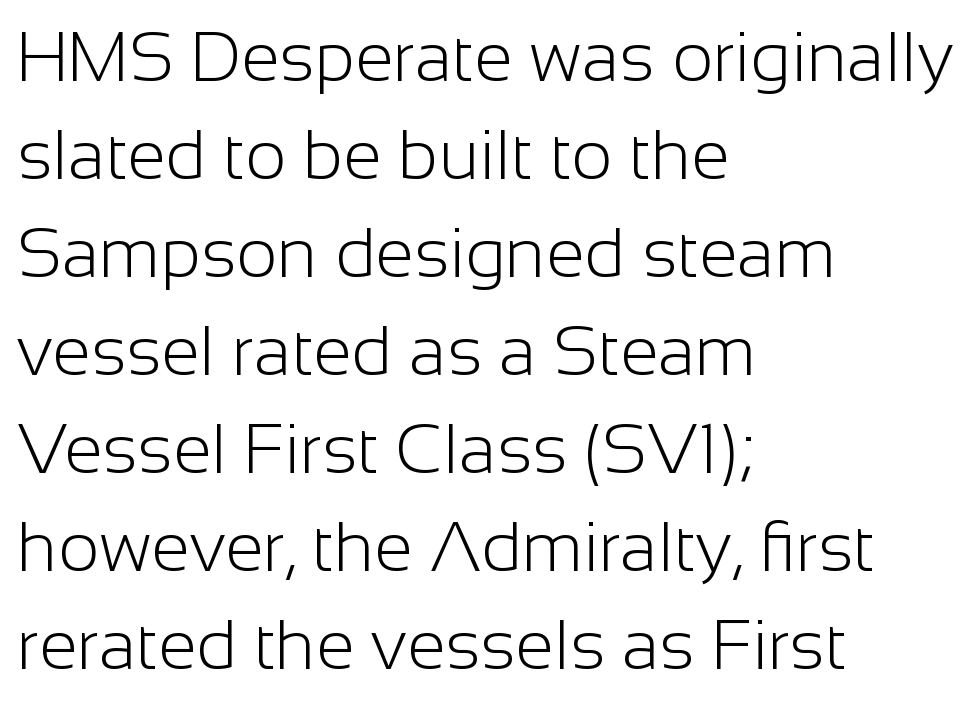
Q: Is the text bold? A: No.
Q: Is the text italic (slanted)? A: No, it is upright.
Q: Is the typeface a serif or a sans-serif typeface? A: Sans-serif.
Q: Is the text underlined? A: No.
Q: How is the paragraph aligned? A: Left-aligned.
Q: Is the spacing between letters normal or unusually wide? A: Normal.
Q: Is the spacing between lines tight, normal or loose? A: Normal.
Q: Width (condensed, normal, or wide)? A: Normal.
Q: Stroke contrast? A: Low.
Q: x-height? A: Medium.
Q: Monospaced? A: No.
